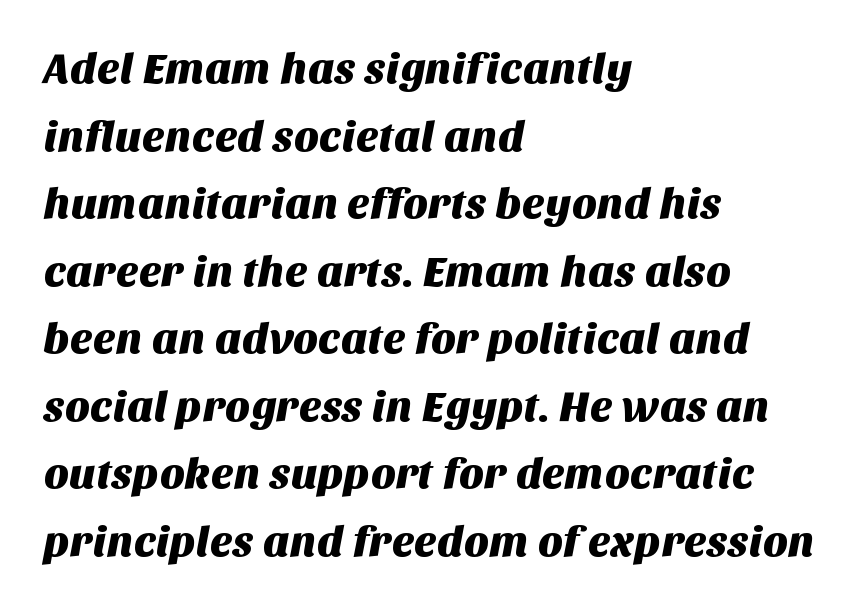
{"serif": "no", "width": "normal", "stroke_contrast": "medium", "x_height": "large", "monospaced": "no", "underline": "no", "align": "left", "line_spacing": "normal", "line_spacing_ratio": 1.57, "letter_spacing": "normal", "letter_spacing_em": 0.0, "glyph_px": 43}
